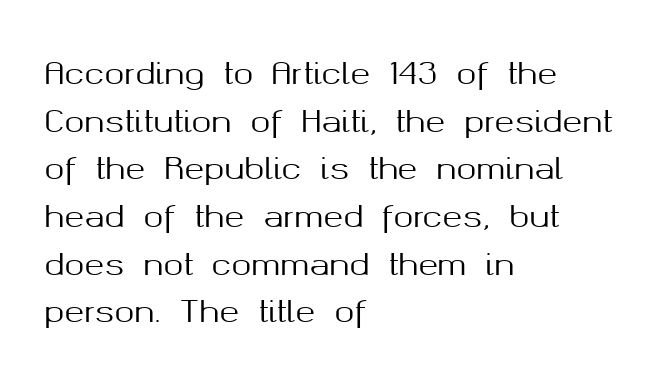
The image shows 30 px sans-serif type, upright; set left-aligned, normal line spacing (1.59x), normal letter spacing, not underlined; medium stroke contrast and a medium x-height.
